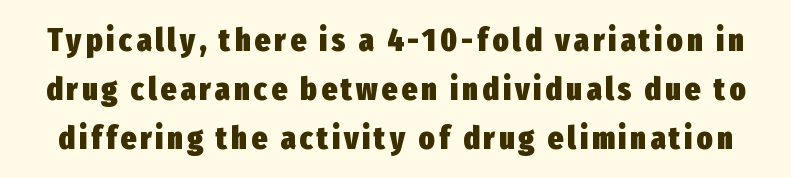
{"serif": "no", "italic": "no", "bold": "yes", "weight": "heavy", "width": "condensed", "stroke_contrast": "low", "x_height": "medium", "monospaced": "no", "underline": "no", "line_spacing": "normal", "line_spacing_ratio": 1.48, "glyph_px": 33}
